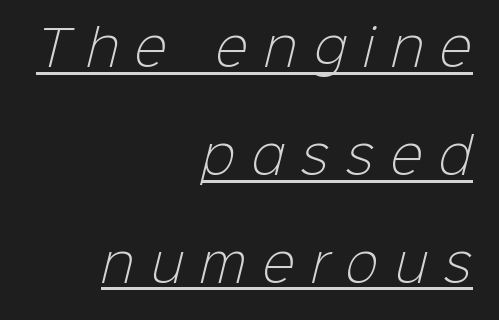
Q: Is the text bold? A: No.
Q: Is the typeface a serif or a sans-serif typeface? A: Sans-serif.
Q: Is the text underlined? A: Yes.
Q: How is the paragraph aligned? A: Right-aligned.
Q: Is the spacing between letters normal or unusually wide? A: Unusually wide.
Q: Is the spacing between lines tight, normal or loose? A: Loose.
Q: Width (condensed, normal, or wide)? A: Normal.
Q: Stroke contrast? A: Low.
Q: x-height? A: Medium.
Q: Monospaced? A: No.
